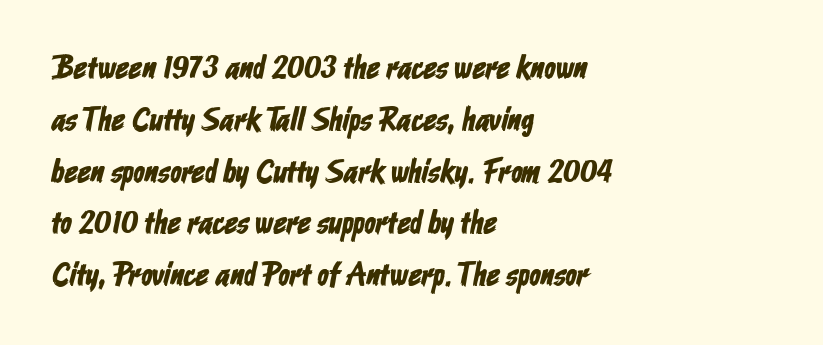
{"serif": "no", "width": "condensed", "stroke_contrast": "low", "x_height": "medium", "monospaced": "no", "underline": "no", "align": "left", "line_spacing": "normal", "line_spacing_ratio": 1.57, "letter_spacing": "normal", "letter_spacing_em": 0.0, "glyph_px": 33}
